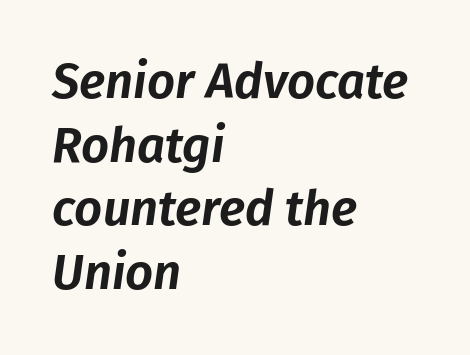
Q: Is the text italic (slanted)? A: Yes, it leans right by about 8 degrees.
Q: Is the text underlined? A: No.
Q: How is the paragraph aligned? A: Left-aligned.
Q: Is the spacing between letters normal or unusually wide? A: Normal.
Q: Is the spacing between lines tight, normal or loose? A: Normal.
Q: Width (condensed, normal, or wide)? A: Normal.
Q: Stroke contrast? A: Low.
Q: x-height? A: Medium.
Q: Monospaced? A: No.
